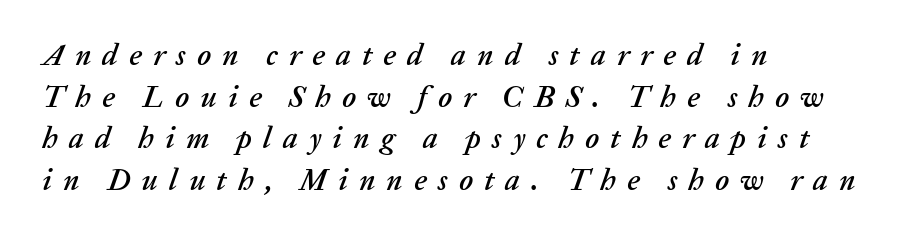
{"italic": "yes", "lean": "right", "slant_degrees": 20, "width": "normal", "stroke_contrast": "low", "x_height": "medium", "monospaced": "no", "underline": "no", "align": "left", "line_spacing": "normal", "line_spacing_ratio": 1.39, "letter_spacing": "wide", "letter_spacing_em": 0.37, "glyph_px": 30}
